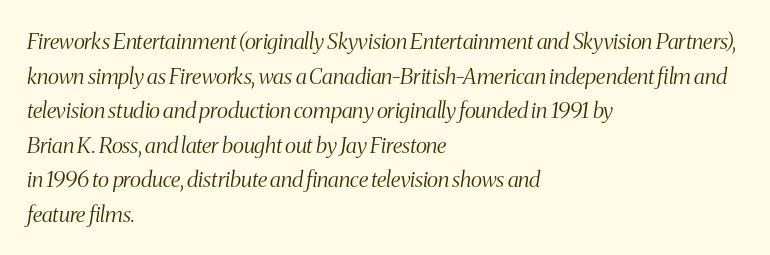
{"italic": "yes", "lean": "right", "slant_degrees": 8, "bold": "no", "underline": "no", "align": "left", "line_spacing": "normal", "line_spacing_ratio": 1.57, "letter_spacing": "normal", "letter_spacing_em": 0.0, "glyph_px": 22}
